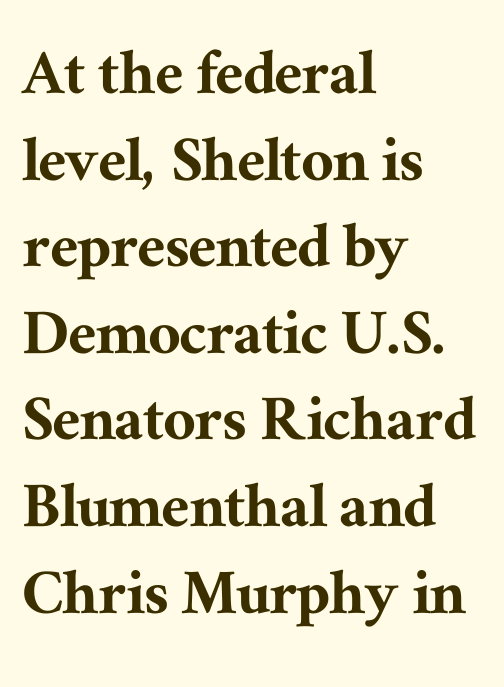
Q: Is the text italic (slanted)? A: No, it is upright.
Q: Is the typeface a serif or a sans-serif typeface? A: Serif.
Q: Is the text underlined? A: No.
Q: How is the paragraph aligned? A: Left-aligned.
Q: Is the spacing between letters normal or unusually wide? A: Normal.
Q: Width (condensed, normal, or wide)? A: Normal.
Q: Stroke contrast? A: Medium.
Q: x-height? A: Medium.
Q: Monospaced? A: No.
